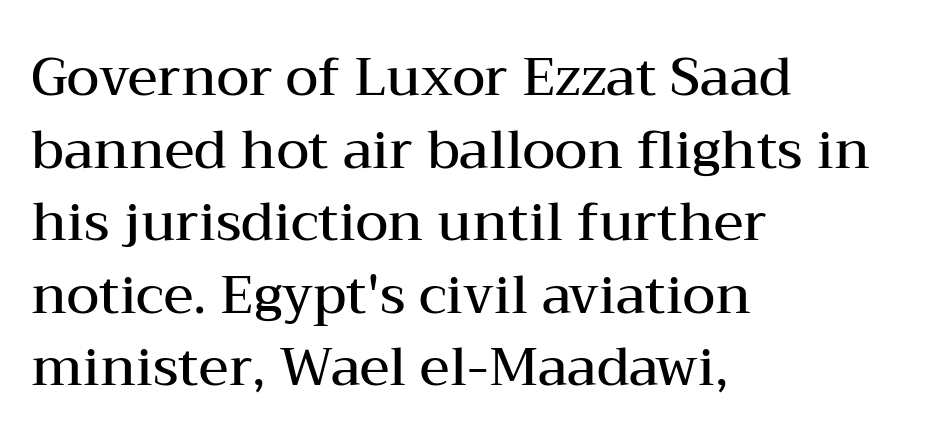
The image shows 53 px semibold, wide serif type, upright; set left-aligned, normal line spacing (1.37x), normal letter spacing, not underlined; medium stroke contrast and a medium x-height.
